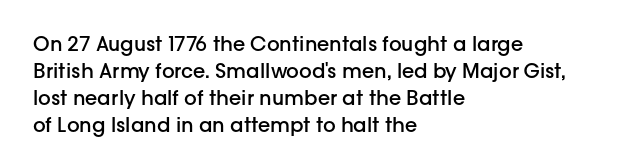
{"italic": "no", "bold": "semi", "underline": "no", "align": "left", "line_spacing": "normal", "line_spacing_ratio": 1.35, "letter_spacing": "normal", "letter_spacing_em": 0.0, "glyph_px": 20}
